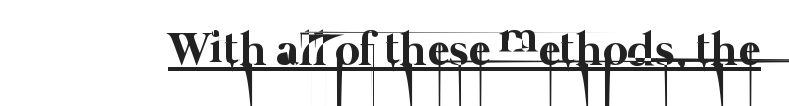
{"bold": "no", "weight": "thin", "width": "normal", "stroke_contrast": "low", "x_height": "medium", "monospaced": "no", "underline": "yes", "letter_spacing": "normal", "letter_spacing_em": 0.0, "glyph_px": 47}
